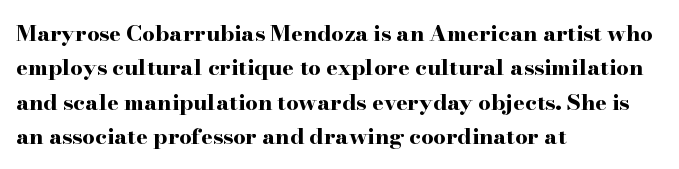
The image shows 22 px bold type, upright; set left-aligned, normal line spacing (1.56x), normal letter spacing, not underlined.
